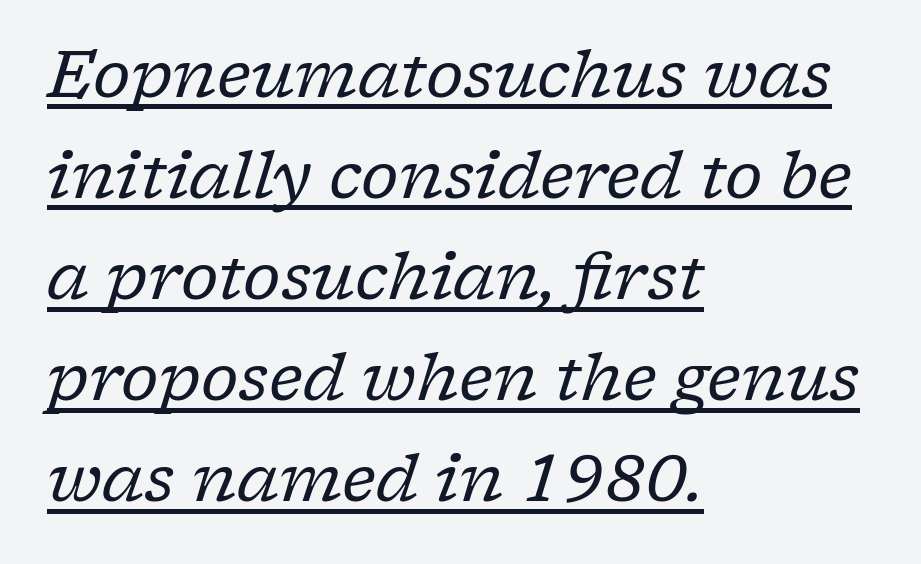
{"serif": "yes", "italic": "yes", "lean": "right", "slant_degrees": 17, "bold": "no", "weight": "regular", "width": "normal", "stroke_contrast": "low", "x_height": "medium", "monospaced": "no", "underline": "yes", "align": "left", "line_spacing": "normal", "line_spacing_ratio": 1.58, "letter_spacing": "normal", "letter_spacing_em": 0.0, "glyph_px": 64}
